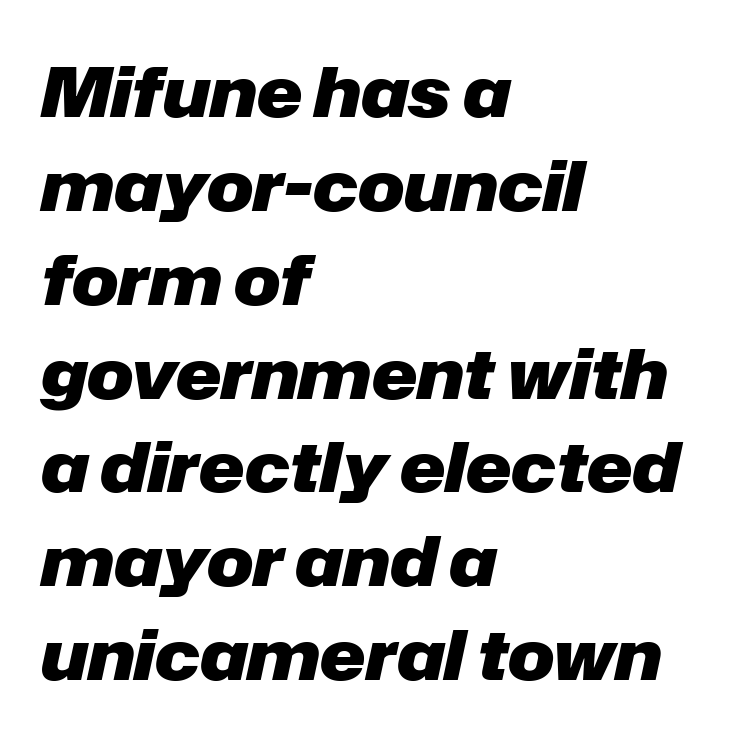
Interline gaps are of average width in this sample. Chunky letters — that's bold for sure. The rendering uses natural spacing where letterforms have individual widths. The glyphs look as if they've been sheared to an angle. No extra tracking has been applied to these lines.
